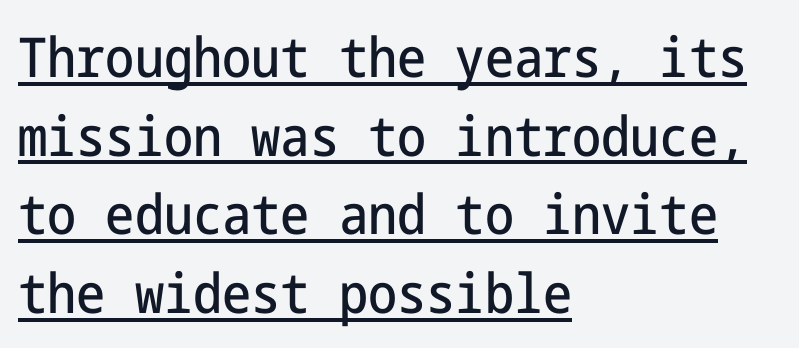
Q: Is the text italic (slanted)? A: No, it is upright.
Q: Is the typeface a serif or a sans-serif typeface? A: Sans-serif.
Q: Is the text underlined? A: Yes.
Q: How is the paragraph aligned? A: Left-aligned.
Q: Is the spacing between letters normal or unusually wide? A: Normal.
Q: Is the spacing between lines tight, normal or loose? A: Normal.
Q: Width (condensed, normal, or wide)? A: Condensed.
Q: Stroke contrast? A: Low.
Q: x-height? A: Medium.
